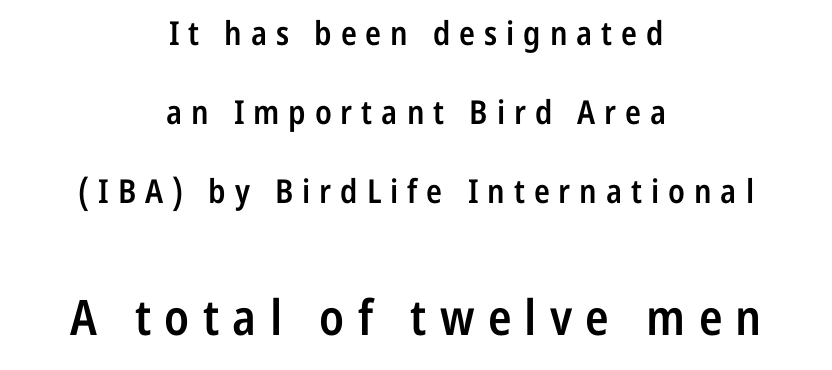
{"serif": "no", "italic": "no", "bold": "semi", "weight": "semibold", "width": "condensed", "stroke_contrast": "low", "x_height": "medium", "monospaced": "no", "underline": "no", "align": "center", "line_spacing": "loose", "line_spacing_ratio": 2.39, "letter_spacing": "wide", "letter_spacing_em": 0.27, "larger_block": "second", "size_ratio": 1.48, "glyph_px": 49}
